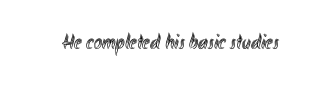
Short note: letters normally spaced. Lines of text with bare space underneath.
